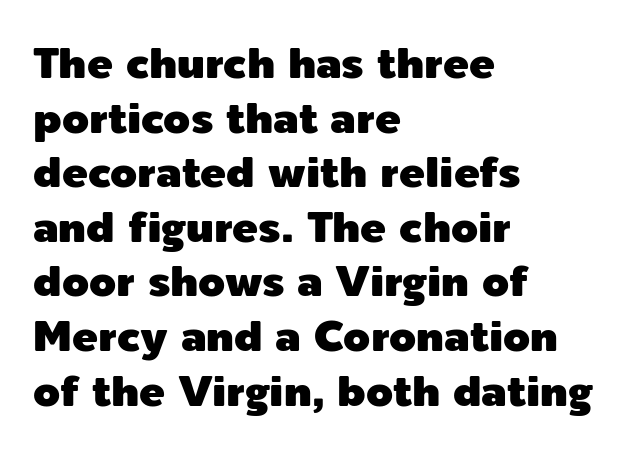
Q: Is the text italic (slanted)? A: No, it is upright.
Q: Is the typeface a serif or a sans-serif typeface? A: Sans-serif.
Q: Is the text underlined? A: No.
Q: How is the paragraph aligned? A: Left-aligned.
Q: Is the spacing between letters normal or unusually wide? A: Normal.
Q: Is the spacing between lines tight, normal or loose? A: Normal.
Q: Width (condensed, normal, or wide)? A: Normal.
Q: x-height? A: Medium.
Q: Monospaced? A: No.
